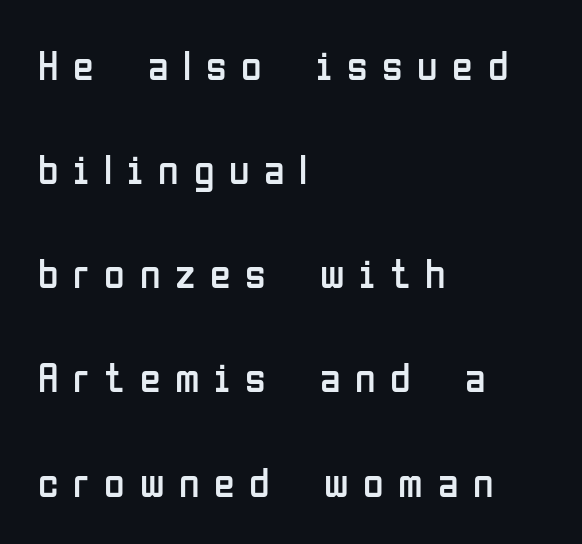
{"serif": "no", "italic": "no", "bold": "no", "weight": "regular", "width": "condensed", "stroke_contrast": "low", "x_height": "medium", "monospaced": "no", "underline": "no", "align": "left", "line_spacing": "loose", "line_spacing_ratio": 2.48, "letter_spacing": "wide", "letter_spacing_em": 0.35, "glyph_px": 42}
